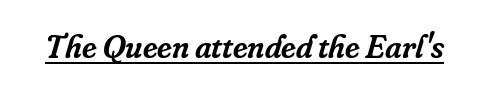
Q: Is the text bold? A: Semi-bold.
Q: Is the text italic (slanted)? A: Yes, it leans right by about 16 degrees.
Q: Is the typeface a serif or a sans-serif typeface? A: Serif.
Q: Is the text underlined? A: Yes.
Q: Is the spacing between letters normal or unusually wide? A: Normal.
Q: Width (condensed, normal, or wide)? A: Normal.
Q: Stroke contrast? A: Low.
Q: x-height? A: Small.
Q: Monospaced? A: No.
